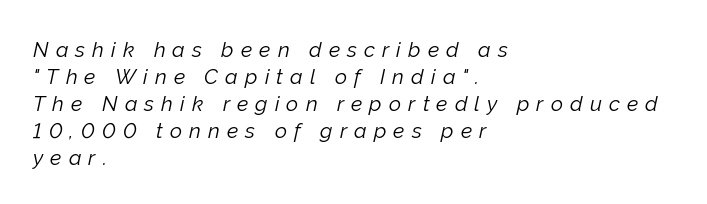
The image shows 21 px text type, italic (leaning right); set left-aligned, normal line spacing (1.28x), unusually wide letter spacing (+0.34 em), not underlined.
